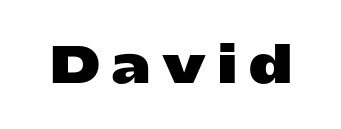
The image shows 49 px heavy, wide sans-serif type, upright; set unusually wide letter spacing (+0.25 em), not underlined; low stroke contrast and a medium x-height.
